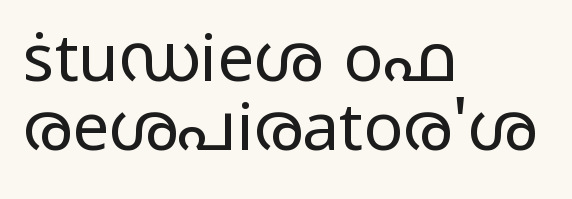
{"serif": "no", "italic": "no", "bold": "no", "weight": "regular", "width": "wide", "stroke_contrast": "low", "x_height": "medium", "monospaced": "no", "underline": "no", "align": "left", "line_spacing": "tight", "line_spacing_ratio": 1.04, "letter_spacing": "normal", "letter_spacing_em": 0.0, "glyph_px": 66}
